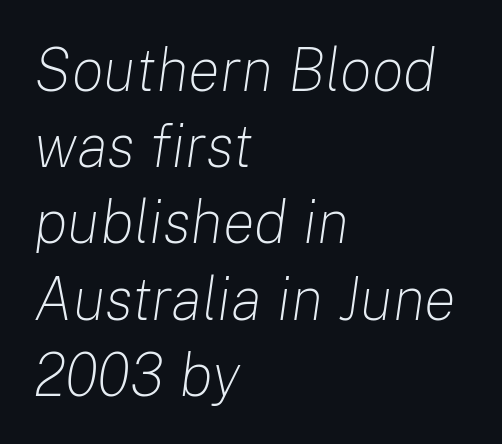
{"italic": "yes", "lean": "right", "slant_degrees": 8, "bold": "no", "weight": "light", "width": "normal", "stroke_contrast": "low", "x_height": "medium", "monospaced": "no", "underline": "no", "align": "left", "line_spacing": "normal", "line_spacing_ratio": 1.27, "letter_spacing": "normal", "letter_spacing_em": 0.0, "glyph_px": 60}
